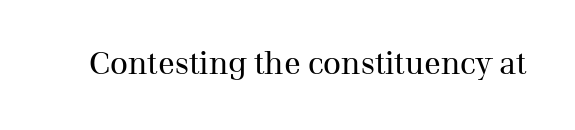
Q: Is the text bold? A: No.
Q: Is the text italic (slanted)? A: No, it is upright.
Q: Is the typeface a serif or a sans-serif typeface? A: Serif.
Q: Is the text underlined? A: No.
Q: Is the spacing between letters normal or unusually wide? A: Normal.
Q: Width (condensed, normal, or wide)? A: Normal.
Q: Stroke contrast? A: Medium.
Q: x-height? A: Medium.
Q: Monospaced? A: No.
